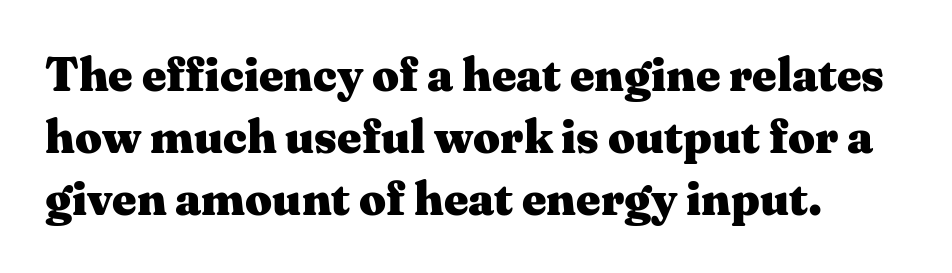
The image shows 47 px heavy, wide serif type, upright; set normal line spacing (1.32x), normal letter spacing, not underlined; medium stroke contrast and a medium x-height.
